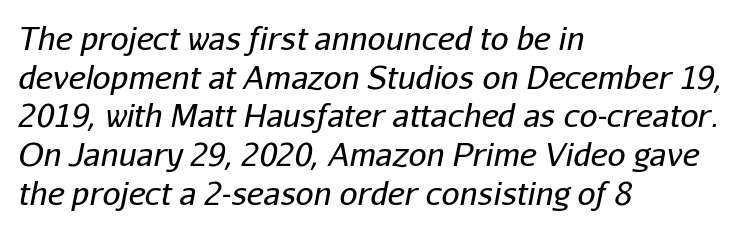
Q: Is the text bold? A: No.
Q: Is the text italic (slanted)? A: Yes, it leans right by about 11 degrees.
Q: Is the text underlined? A: No.
Q: How is the paragraph aligned? A: Left-aligned.
Q: Is the spacing between letters normal or unusually wide? A: Normal.
Q: Width (condensed, normal, or wide)? A: Normal.
Q: Stroke contrast? A: Low.
Q: x-height? A: Medium.
Q: Monospaced? A: No.
